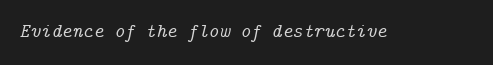
The image shows 20 px text type, italic (leaning right); set normal letter spacing, not underlined.
